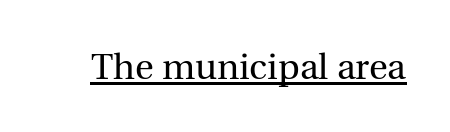
The image shows 36 px regular-weight serif type, upright; set normal letter spacing, underlined; a medium x-height.
